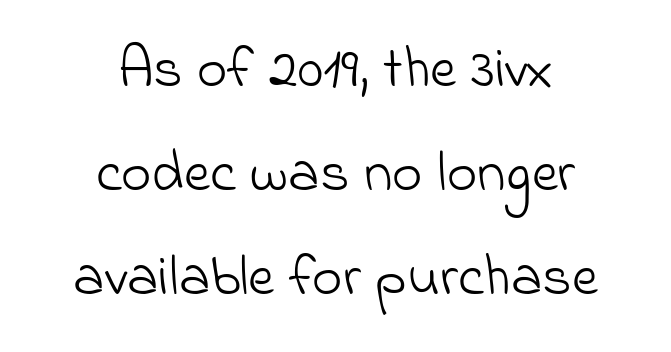
Q: Is the text bold? A: No.
Q: Is the typeface a serif or a sans-serif typeface? A: Sans-serif.
Q: Is the text underlined? A: No.
Q: How is the paragraph aligned? A: Centered.
Q: Is the spacing between letters normal or unusually wide? A: Normal.
Q: Width (condensed, normal, or wide)? A: Normal.
Q: Stroke contrast? A: Low.
Q: x-height? A: Small.
Q: Monospaced? A: No.
